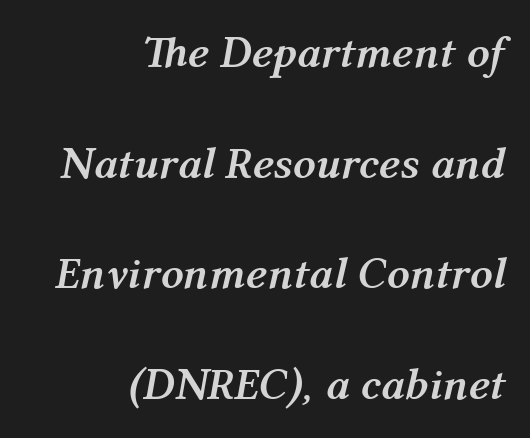
The image shows 45 px semibold type, italic (leaning right); set right-aligned, loose line spacing (2.46x), normal letter spacing, not underlined; medium stroke contrast and a medium x-height.
